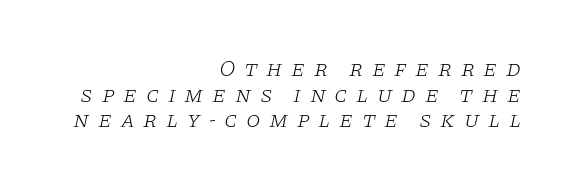
{"italic": "yes", "lean": "right", "slant_degrees": 11, "bold": "no", "underline": "no", "align": "right", "line_spacing": "tight", "line_spacing_ratio": 1.11, "letter_spacing": "wide", "letter_spacing_em": 0.37, "glyph_px": 23}
